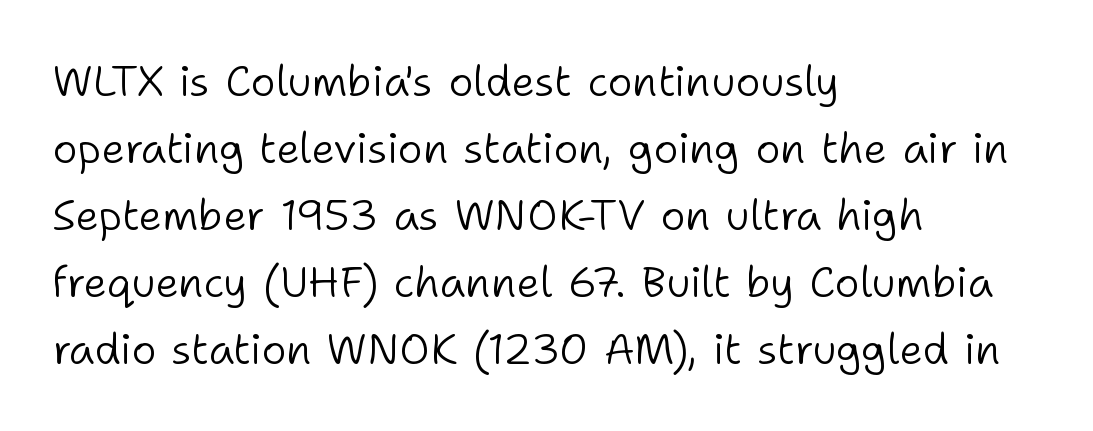
The image shows 43 px light sans-serif type, upright; set left-aligned, normal line spacing (1.56x), normal letter spacing, not underlined; low stroke contrast and a medium x-height.
